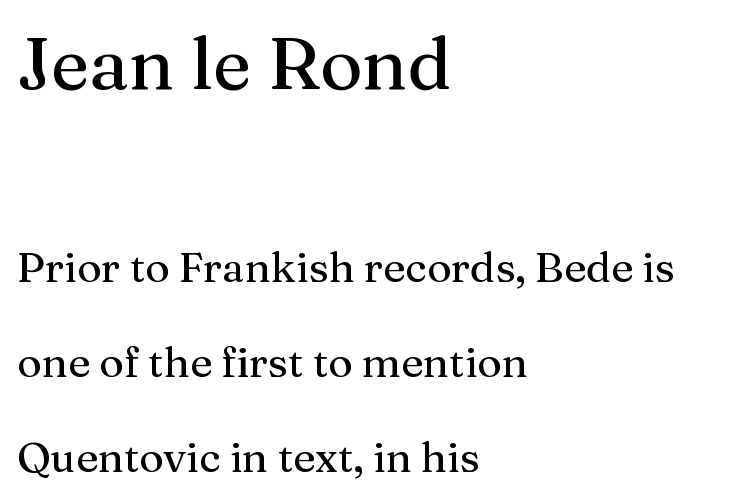
The image shows 73 px serif type, upright; set left-aligned, loose line spacing (2.26x), normal letter spacing, not underlined; the first (top) block is 1.74x larger; medium stroke contrast and a medium x-height.
